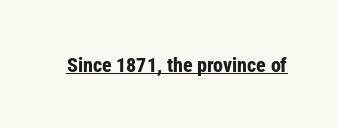
Q: Is the text bold? A: Yes.
Q: Is the text italic (slanted)? A: No, it is upright.
Q: Is the text underlined? A: Yes.
Q: Is the spacing between letters normal or unusually wide? A: Normal.
